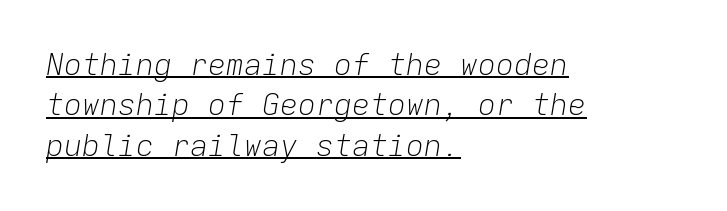
{"italic": "yes", "lean": "right", "slant_degrees": 9, "bold": "no", "weight": "light", "width": "normal", "stroke_contrast": "low", "x_height": "medium", "monospaced": "yes", "underline": "yes", "align": "left", "line_spacing": "normal", "line_spacing_ratio": 1.35, "letter_spacing": "normal", "letter_spacing_em": 0.0, "glyph_px": 30}
